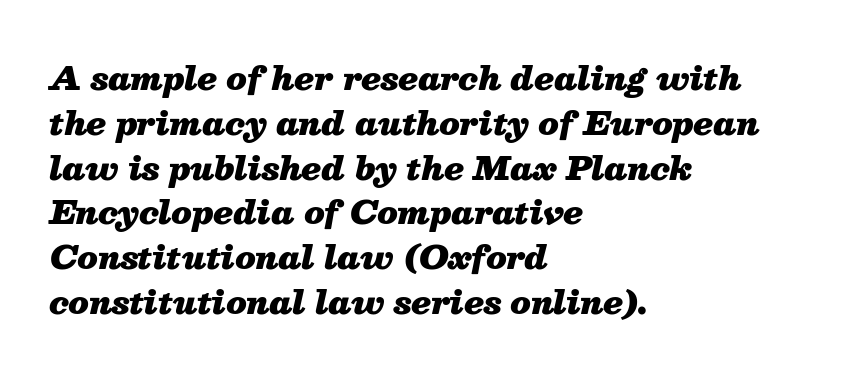
The image shows 32 px heavy type, italic (leaning right); set left-aligned, normal line spacing (1.4x), normal letter spacing, not underlined; medium stroke contrast and a medium x-height.
